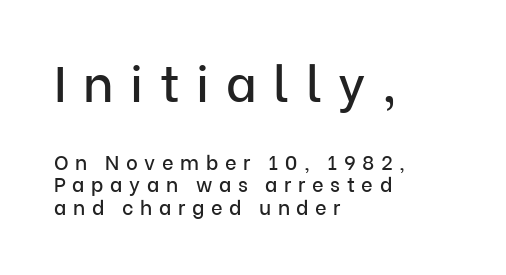
{"serif": "no", "italic": "no", "width": "normal", "stroke_contrast": "low", "x_height": "medium", "monospaced": "no", "underline": "no", "align": "left", "line_spacing": "tight", "line_spacing_ratio": 1.12, "letter_spacing": "wide", "letter_spacing_em": 0.33, "larger_block": "first", "size_ratio": 2.5, "glyph_px": 50}
